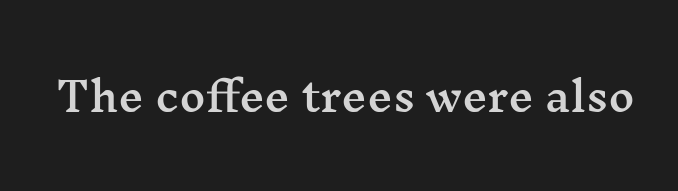
Q: Is the text italic (slanted)? A: No, it is upright.
Q: Is the typeface a serif or a sans-serif typeface? A: Serif.
Q: Is the text underlined? A: No.
Q: Is the spacing between letters normal or unusually wide? A: Normal.
Q: Width (condensed, normal, or wide)? A: Wide.
Q: Stroke contrast? A: Medium.
Q: x-height? A: Medium.
Q: Monospaced? A: No.
